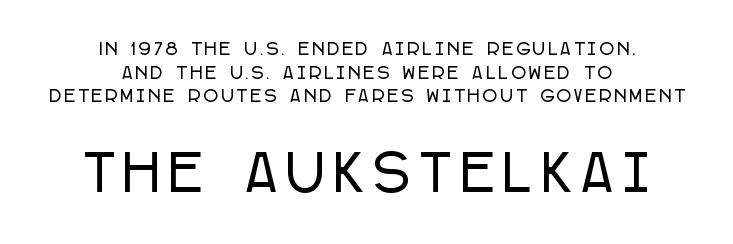
The rendering uses a moderate line-height, typical for paragraphs. The type is letterspaced generously, with wide tracking. In CSS terms this would be text-align: center. The rendering enlarges the type as you move from the upper chunk to the lower.
